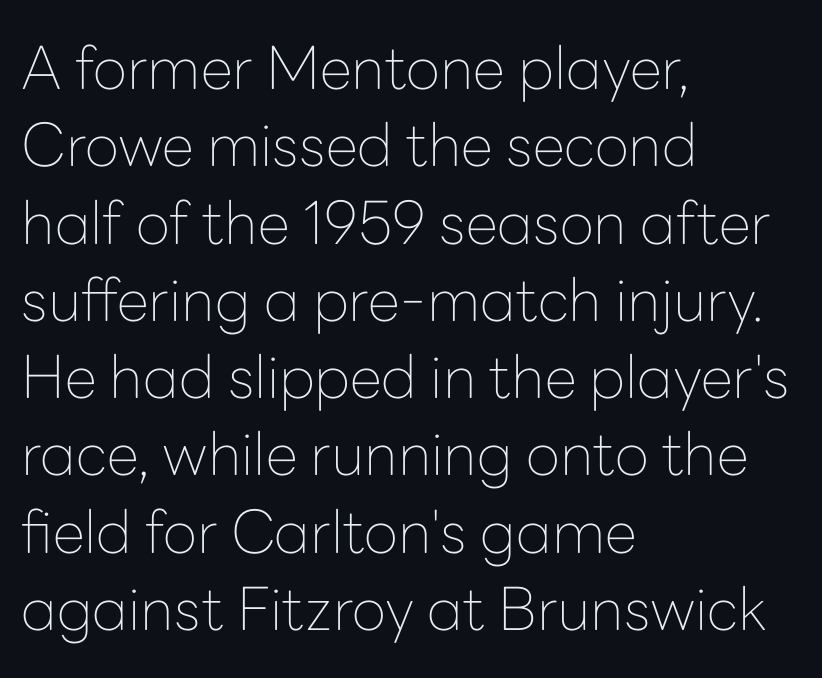
{"serif": "no", "italic": "no", "bold": "no", "weight": "thin", "width": "normal", "stroke_contrast": "low", "x_height": "medium", "monospaced": "no", "underline": "no", "align": "left", "line_spacing": "normal", "line_spacing_ratio": 1.31, "letter_spacing": "normal", "letter_spacing_em": 0.0, "glyph_px": 59}
